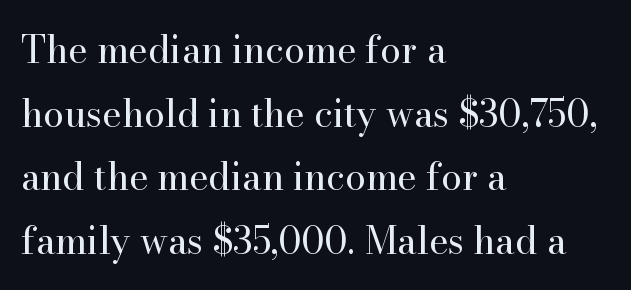
Q: Is the text bold? A: No.
Q: Is the text italic (slanted)? A: No, it is upright.
Q: Is the typeface a serif or a sans-serif typeface? A: Serif.
Q: Is the text underlined? A: No.
Q: How is the paragraph aligned? A: Left-aligned.
Q: Is the spacing between letters normal or unusually wide? A: Normal.
Q: Width (condensed, normal, or wide)? A: Normal.
Q: Stroke contrast? A: High.
Q: x-height? A: Small.
Q: Monospaced? A: No.
